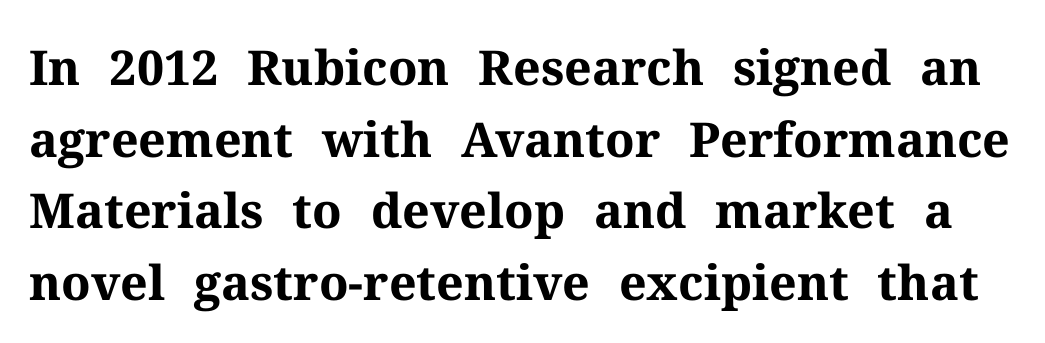
The image shows 48 px bold serif type, upright; set normal line spacing (1.49x), normal letter spacing, not underlined; medium stroke contrast and a medium x-height.
